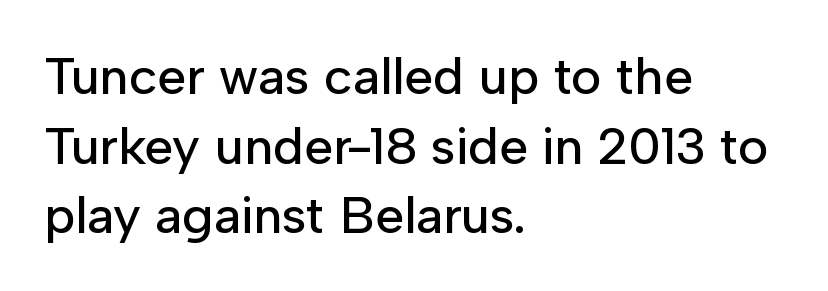
Q: Is the text italic (slanted)? A: No, it is upright.
Q: Is the typeface a serif or a sans-serif typeface? A: Sans-serif.
Q: Is the text underlined? A: No.
Q: How is the paragraph aligned? A: Left-aligned.
Q: Is the spacing between letters normal or unusually wide? A: Normal.
Q: Is the spacing between lines tight, normal or loose? A: Normal.
Q: Width (condensed, normal, or wide)? A: Normal.
Q: Stroke contrast? A: Low.
Q: x-height? A: Medium.
Q: Monospaced? A: No.
